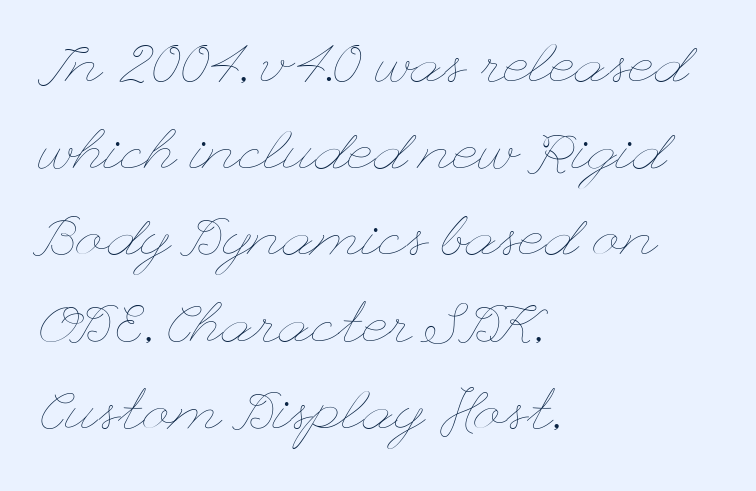
Q: Is the text bold? A: No.
Q: Is the text italic (slanted)? A: Yes.
Q: Is the text underlined? A: No.
Q: How is the paragraph aligned? A: Left-aligned.
Q: Is the spacing between letters normal or unusually wide? A: Normal.
Q: Is the spacing between lines tight, normal or loose? A: Normal.
Q: Width (condensed, normal, or wide)? A: Wide.
Q: Stroke contrast? A: Low.
Q: x-height? A: Small.
